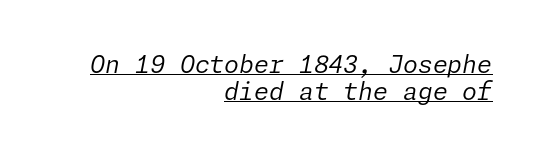
Q: Is the text bold? A: No.
Q: Is the text italic (slanted)? A: Yes, it leans right by about 11 degrees.
Q: Is the text underlined? A: Yes.
Q: How is the paragraph aligned? A: Right-aligned.
Q: Is the spacing between letters normal or unusually wide? A: Normal.
Q: Is the spacing between lines tight, normal or loose? A: Tight.
